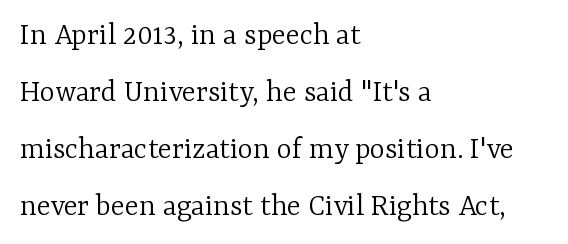
These lines are rendered in a variable-pitch font. The lines in this sample share a left origin and differ only in where they stop. Nothing unusual about the tracking: characters are spaced as the font intends. This rendering features lettering with no underline. Vertical stems look standard width or narrower in stroke. Type style note: has serifs.
